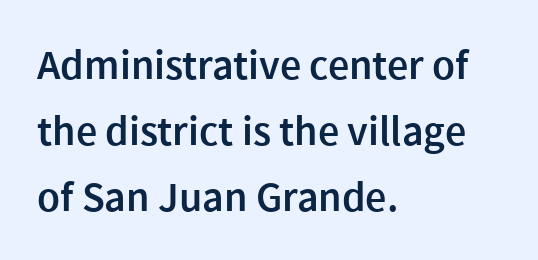
Q: Is the text bold? A: Semi-bold.
Q: Is the text italic (slanted)? A: No, it is upright.
Q: Is the typeface a serif or a sans-serif typeface? A: Sans-serif.
Q: Is the text underlined? A: No.
Q: How is the paragraph aligned? A: Left-aligned.
Q: Is the spacing between letters normal or unusually wide? A: Normal.
Q: Is the spacing between lines tight, normal or loose? A: Normal.
Q: Width (condensed, normal, or wide)? A: Normal.
Q: x-height? A: Medium.
Q: Monospaced? A: No.
